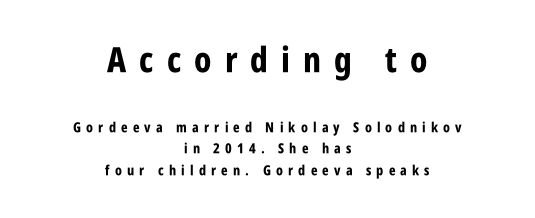
The letters stand straight up with perfectly vertical stems. Vertically, the passage feels balanced, rows spaced as you'd expect. Letters rest on an invisible, unmarked baseline. Compared with an ordinary text face, these strokes are far heavier — a full bold.
